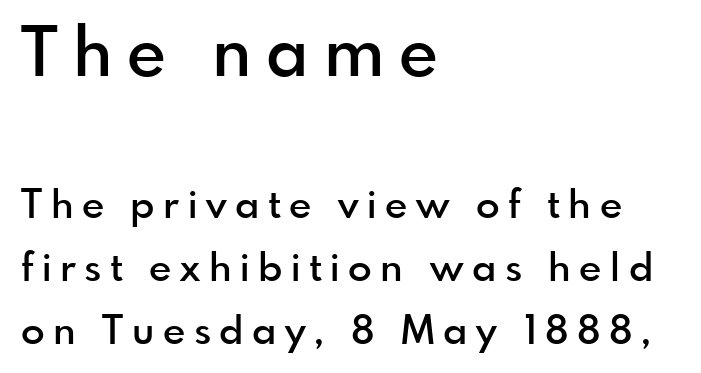
These lines have a slow, spaced-out rhythm from letter to letter. Nope, no serifs anywhere on these letters. The lettering holds an erect, upright posture throughout. This sample is left-justified, so line endings fall wherever the words run out.
